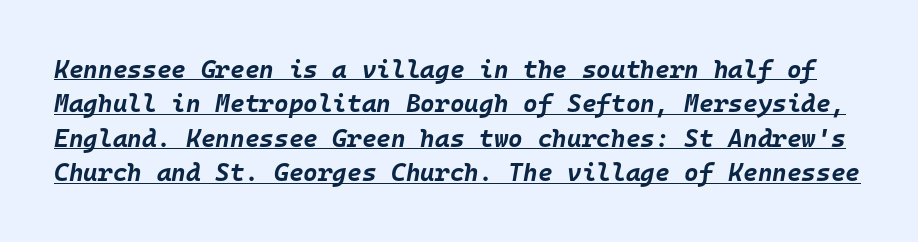
The image shows 25 px bold type, italic (leaning right); set normal line spacing (1.38x), normal letter spacing, underlined.
